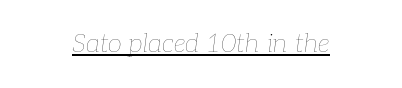
Q: Is the text bold? A: No.
Q: Is the text italic (slanted)? A: Yes, it leans right by about 7 degrees.
Q: Is the text underlined? A: Yes.
Q: How is the paragraph aligned? A: Centered.
Q: Is the spacing between letters normal or unusually wide? A: Normal.
